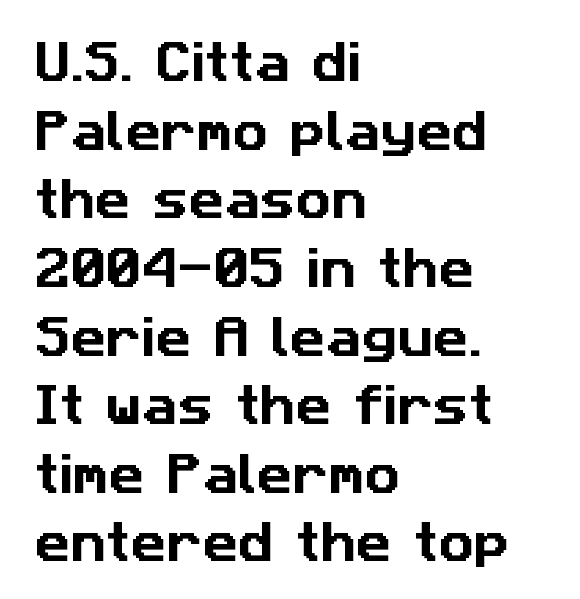
Descender tails drop into unmarked territory. Leftover space on each line is placed entirely after the last word. Baseline-to-baseline distance is the conventional proportion of letter height. The face used here is proportionally spaced, like ordinary book or web type. The tracking reads as untouched default to a designer's eye.
